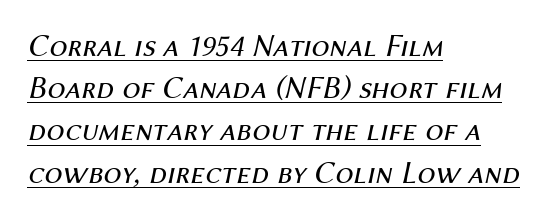
Q: Is the text bold? A: No.
Q: Is the text italic (slanted)? A: Yes, it leans right by about 12 degrees.
Q: Is the text underlined? A: Yes.
Q: How is the paragraph aligned? A: Left-aligned.
Q: Is the spacing between letters normal or unusually wide? A: Normal.
Q: Is the spacing between lines tight, normal or loose? A: Normal.
Q: Width (condensed, normal, or wide)? A: Normal.
Q: Stroke contrast? A: Medium.
Q: x-height? A: Medium.
Q: Monospaced? A: No.
